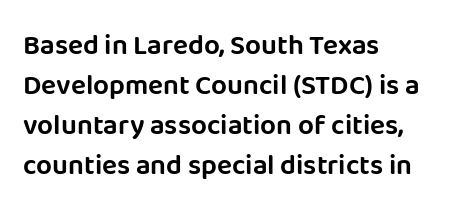
Rule under the text: the space is simply empty. All the whitespace from short lines collects on the right. The tracking reads as untouched default to a designer's eye. This is roman type, the default non-slanted kind. Here the designer chose a conventional face with non-uniform glyph widths.
